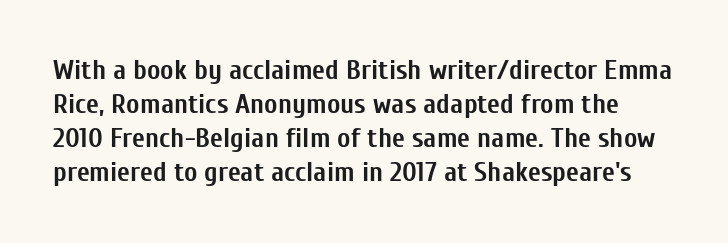
Q: Is the text bold? A: Yes.
Q: Is the text italic (slanted)? A: No, it is upright.
Q: Is the typeface a serif or a sans-serif typeface? A: Sans-serif.
Q: Is the text underlined? A: No.
Q: Is the spacing between letters normal or unusually wide? A: Normal.
Q: Width (condensed, normal, or wide)? A: Condensed.
Q: Stroke contrast? A: Low.
Q: x-height? A: Medium.
Q: Monospaced? A: No.
